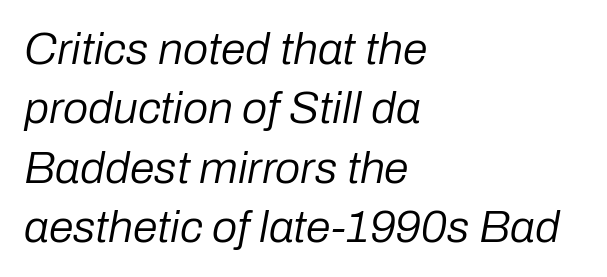
Q: Is the text bold? A: No.
Q: Is the text italic (slanted)? A: Yes, it leans right by about 10 degrees.
Q: Is the text underlined? A: No.
Q: How is the paragraph aligned? A: Left-aligned.
Q: Is the spacing between letters normal or unusually wide? A: Normal.
Q: Is the spacing between lines tight, normal or loose? A: Normal.
Q: Width (condensed, normal, or wide)? A: Normal.
Q: Stroke contrast? A: Low.
Q: x-height? A: Medium.
Q: Monospaced? A: No.
